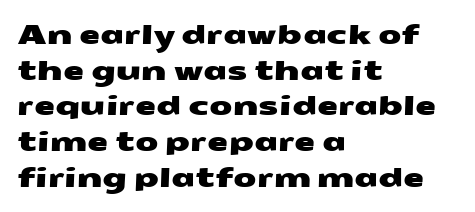
Short note: letters normally spaced. If you drew a ruler down the left edge, every line would touch it. The area under the type is left untouched. Reading down the column, the eye jumps a familiar distance to each next line.
